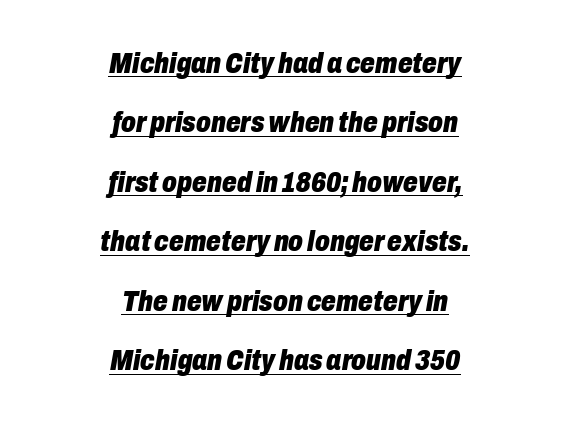
The image shows 29 px heavy, condensed type, italic (leaning right); set centered, loose line spacing (2.05x), normal letter spacing, underlined; low stroke contrast and a medium x-height.
